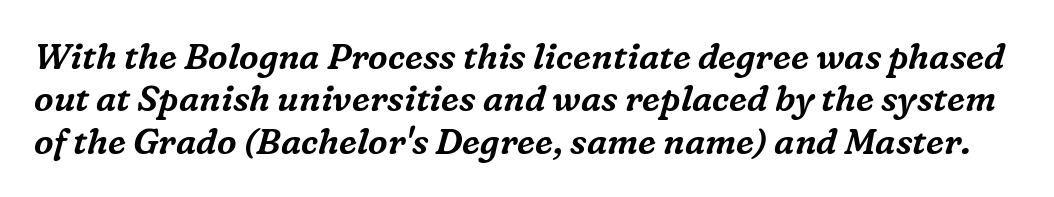
{"serif": "yes", "italic": "yes", "lean": "right", "slant_degrees": 16, "width": "normal", "stroke_contrast": "medium", "x_height": "medium", "monospaced": "no", "underline": "no", "line_spacing_ratio": 1.21, "letter_spacing": "normal", "letter_spacing_em": 0.0, "glyph_px": 35}
